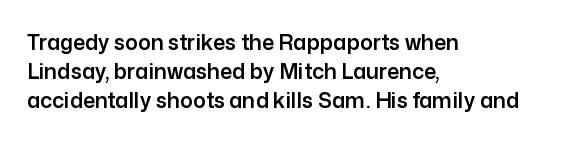
Q: Is the text italic (slanted)? A: No, it is upright.
Q: Is the text underlined? A: No.
Q: How is the paragraph aligned? A: Left-aligned.
Q: Is the spacing between letters normal or unusually wide? A: Normal.
Q: Is the spacing between lines tight, normal or loose? A: Normal.
